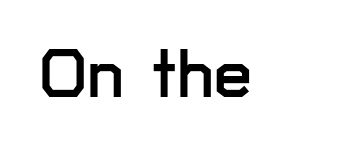
{"serif": "no", "italic": "no", "width": "normal", "stroke_contrast": "low", "x_height": "medium", "monospaced": "no", "underline": "no", "letter_spacing": "normal", "letter_spacing_em": 0.0, "glyph_px": 68}
